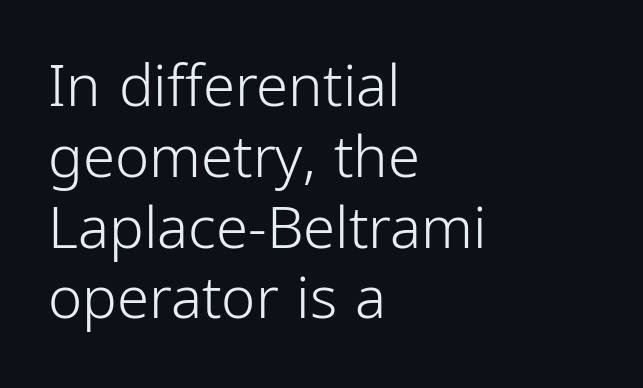
A bare baseline throughout the passage. The passage is arranged the way most books set body copy — flush left. Spacing verdict: proportional, widths tailored to each character. This sample uses an upright cut, with every glyph sitting square on the baseline.
